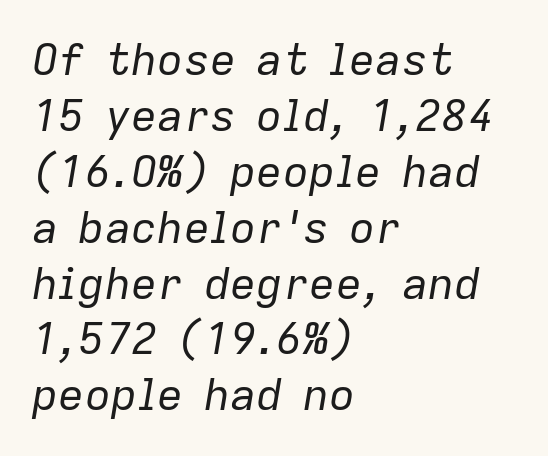
Q: Is the text bold? A: No.
Q: Is the text italic (slanted)? A: Yes, it leans right by about 9 degrees.
Q: Is the text underlined? A: No.
Q: How is the paragraph aligned? A: Left-aligned.
Q: Is the spacing between letters normal or unusually wide? A: Normal.
Q: Is the spacing between lines tight, normal or loose? A: Normal.
Q: Width (condensed, normal, or wide)? A: Normal.
Q: Stroke contrast? A: Low.
Q: x-height? A: Medium.
Q: Monospaced? A: No.
